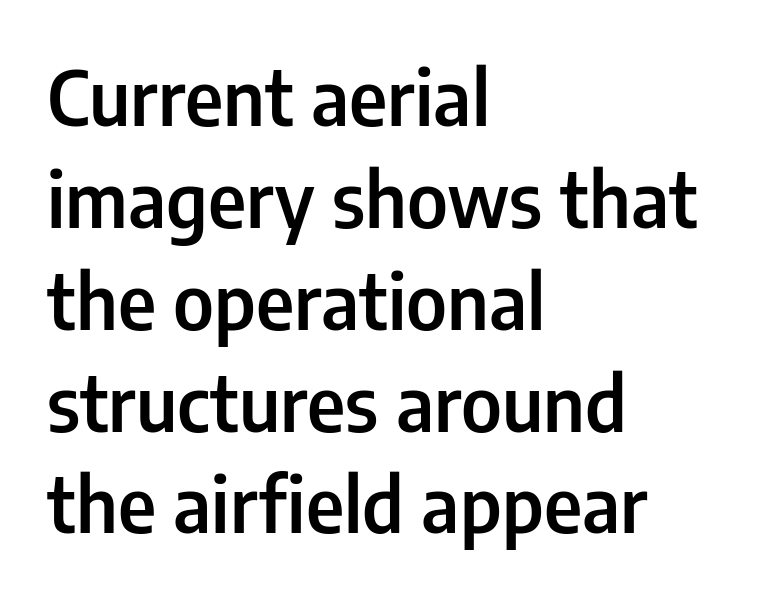
Here the designer chose a conventional face with non-uniform glyph widths. A semibold gives these letters moderate extra thickness, short of bold. The designer left line spacing at the default. Students, note that the glyphs here touch the page at normal intervals. Rendered with straight, roman letterforms. I'd call this a sans setting — the letters go barefoot.
